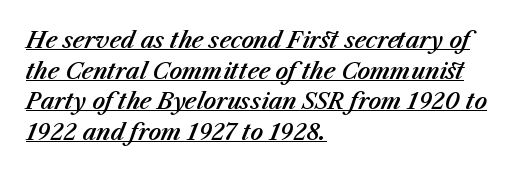
This rendering uses left alignment, leaving the right contour irregular. Does the lettering tilt? It does — this is italic. The line texture is even and compact thanks to regular tracking. These characters rest on top of a visible drawn line. Honestly, the row spacing looks completely unremarkable.
